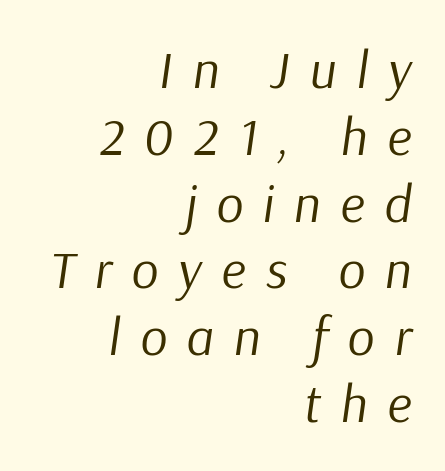
{"italic": "yes", "lean": "right", "slant_degrees": 9, "bold": "no", "weight": "regular", "width": "normal", "stroke_contrast": "low", "x_height": "medium", "monospaced": "no", "underline": "no", "align": "right", "line_spacing": "normal", "line_spacing_ratio": 1.26, "letter_spacing": "wide", "letter_spacing_em": 0.37, "glyph_px": 53}
